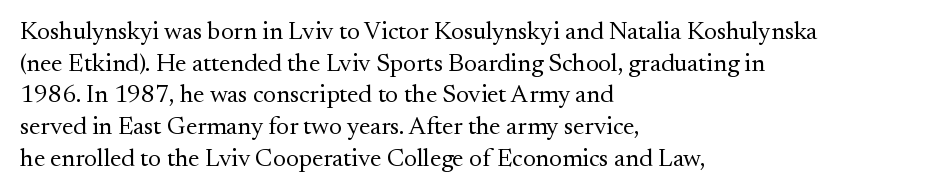
The characters are drawn with everyday or finer stroke widths. The string is rendered with underlining switched off. Leading matches the norm, producing a regular column. This sample uses plain, unmodified letter spacing.
